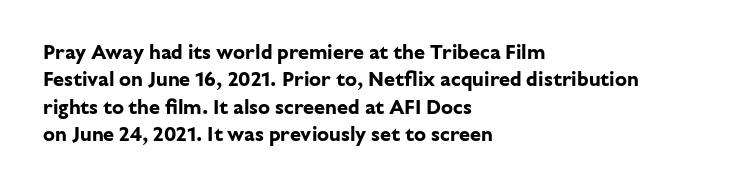
Here the glyphs are tracked normally, forming tight word shapes. The lettering stays uniformly vertical, giving the passage a roman look. The strokes are fattened all the way to bold. This sample keeps an unexceptional amount of space between lines. Underline: absent.
